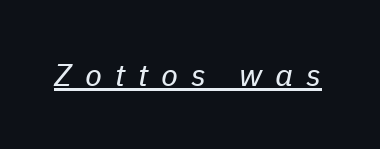
Q: Is the text bold? A: No.
Q: Is the text italic (slanted)? A: Yes, it leans right by about 11 degrees.
Q: Is the text underlined? A: Yes.
Q: Is the spacing between letters normal or unusually wide? A: Unusually wide.
Q: Width (condensed, normal, or wide)? A: Normal.
Q: Stroke contrast? A: Low.
Q: x-height? A: Medium.
Q: Monospaced? A: No.
